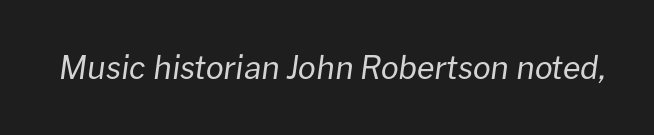
The image shows 32 px regular-weight type, italic (leaning right); set normal letter spacing, not underlined; low stroke contrast and a medium x-height.
